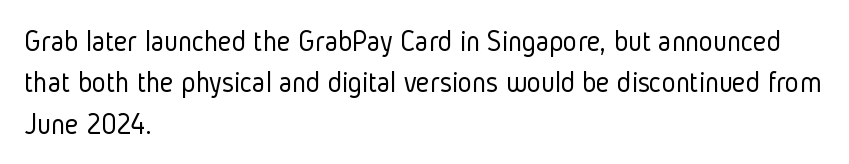
Font category for this specimen: sans-serif. Visually the block forms a straight wall on the left and a jagged coastline on the right. Does the leading feel generous? No, just average. Weight: regular or lighter.
